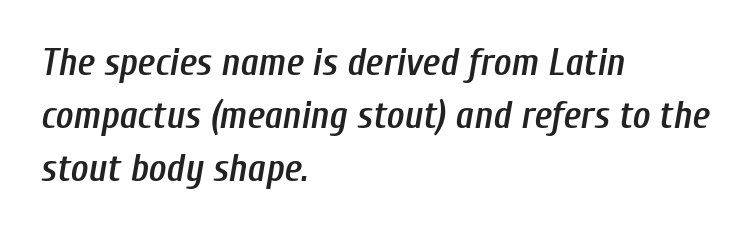
The image shows 38 px semibold, condensed type, italic (leaning right); set left-aligned, normal line spacing (1.4x), normal letter spacing, not underlined; low stroke contrast and a medium x-height.
